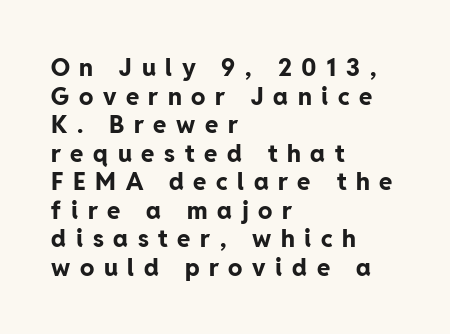
You can tell it's not italic because the verticals are truly vertical. The type is letterspaced generously, with wide tracking. A classic flush-left, rag-right setting is used for this passage. Bold? Absolutely — the strokes are thick and heavy. This rendering features lettering with no underline.
